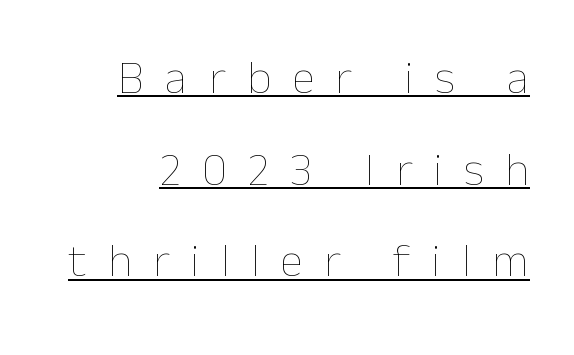
The image shows 47 px thin type, upright; set right-aligned, loose line spacing (1.95x), unusually wide letter spacing (+0.45 em), underlined; low stroke contrast and a medium x-height.
